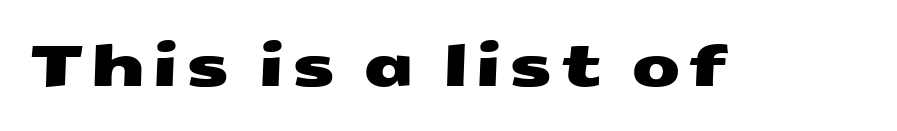
Q: Is the typeface a serif or a sans-serif typeface? A: Sans-serif.
Q: Is the text underlined? A: No.
Q: Width (condensed, normal, or wide)? A: Wide.
Q: Stroke contrast? A: Medium.
Q: x-height? A: Medium.
Q: Monospaced? A: No.
